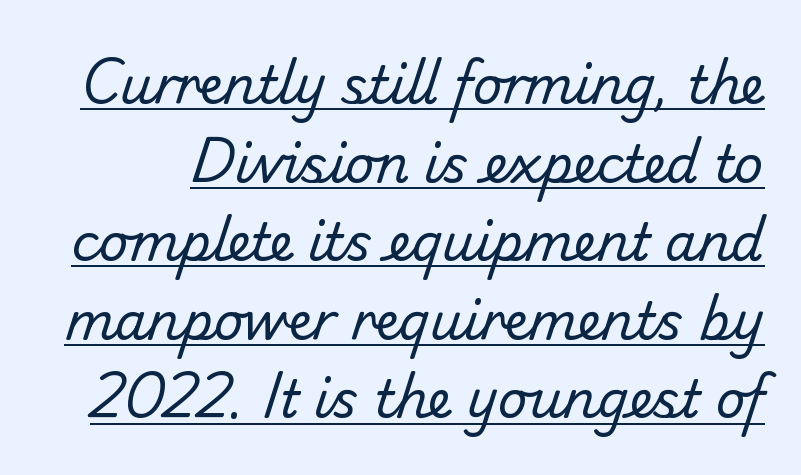
Q: Is the text bold? A: No.
Q: Is the typeface a serif or a sans-serif typeface? A: Sans-serif.
Q: Is the text underlined? A: Yes.
Q: Is the spacing between letters normal or unusually wide? A: Normal.
Q: Is the spacing between lines tight, normal or loose? A: Normal.
Q: Width (condensed, normal, or wide)? A: Normal.
Q: Stroke contrast? A: Low.
Q: x-height? A: Small.
Q: Monospaced? A: No.
